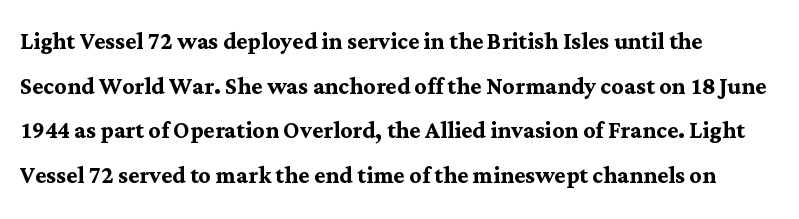
{"serif": "yes", "italic": "no", "bold": "yes", "weight": "semibold", "width": "normal", "stroke_contrast": "medium", "x_height": "medium", "monospaced": "no", "underline": "no", "align": "left", "line_spacing": "normal", "line_spacing_ratio": 1.49, "letter_spacing": "normal", "letter_spacing_em": 0.0, "glyph_px": 30}
